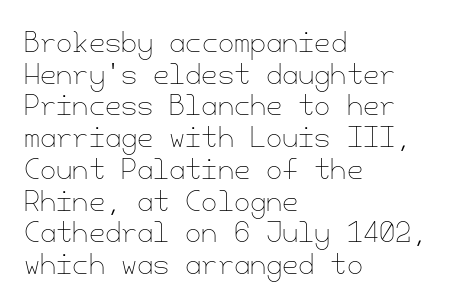
{"italic": "no", "bold": "no", "underline": "no", "align": "left", "line_spacing_ratio": 1.22, "letter_spacing": "normal", "letter_spacing_em": 0.0, "glyph_px": 26}
